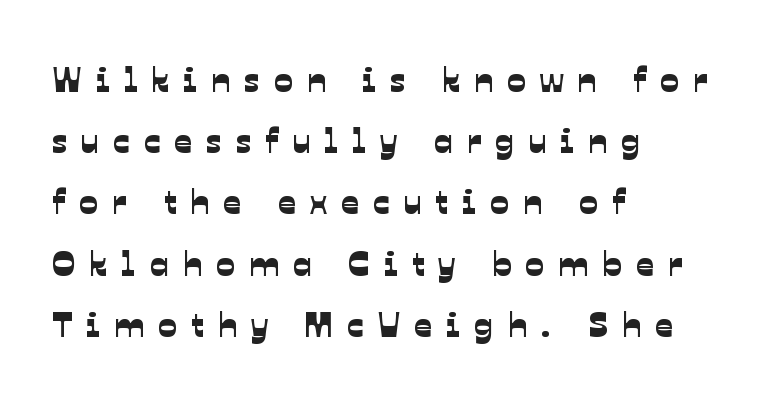
{"serif": "no", "width": "normal", "stroke_contrast": "low", "x_height": "medium", "monospaced": "no", "underline": "no", "align": "left", "line_spacing_ratio": 1.75, "letter_spacing": "wide", "letter_spacing_em": 0.4, "glyph_px": 35}
